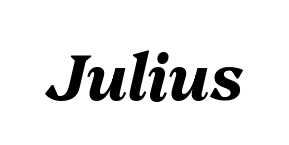
The image shows 64 px bold type, italic (leaning right); set normal letter spacing, not underlined; medium stroke contrast and a medium x-height.
